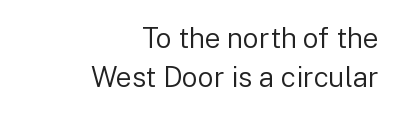
{"serif": "no", "italic": "no", "bold": "no", "weight": "regular", "width": "normal", "stroke_contrast": "low", "x_height": "medium", "monospaced": "no", "underline": "no", "align": "right", "line_spacing": "normal", "line_spacing_ratio": 1.41, "letter_spacing": "normal", "letter_spacing_em": 0.0, "glyph_px": 28}
